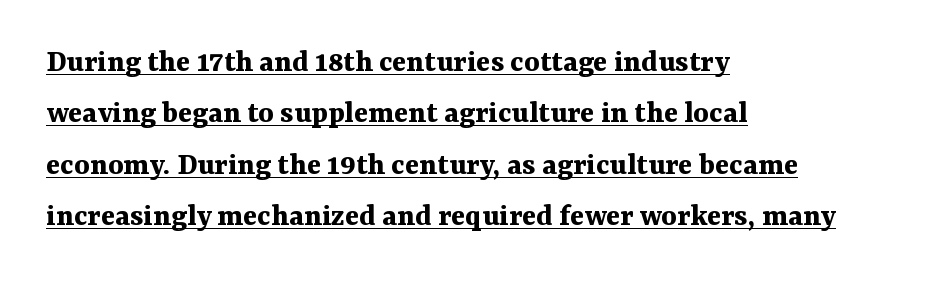
Q: Is the text bold? A: Yes.
Q: Is the text italic (slanted)? A: No, it is upright.
Q: Is the typeface a serif or a sans-serif typeface? A: Serif.
Q: Is the text underlined? A: Yes.
Q: How is the paragraph aligned? A: Left-aligned.
Q: Is the spacing between letters normal or unusually wide? A: Normal.
Q: Is the spacing between lines tight, normal or loose? A: Normal.
Q: Width (condensed, normal, or wide)? A: Normal.
Q: Stroke contrast? A: Medium.
Q: x-height? A: Medium.
Q: Monospaced? A: No.
